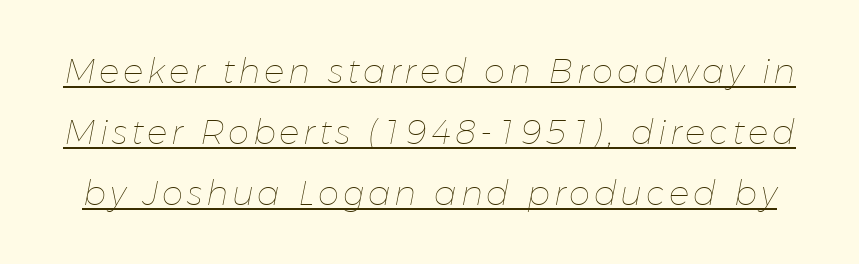
Q: Is the text bold? A: No.
Q: Is the text italic (slanted)? A: Yes, it leans right by about 11 degrees.
Q: Is the text underlined? A: Yes.
Q: Width (condensed, normal, or wide)? A: Normal.
Q: Stroke contrast? A: Low.
Q: x-height? A: Medium.
Q: Monospaced? A: No.
